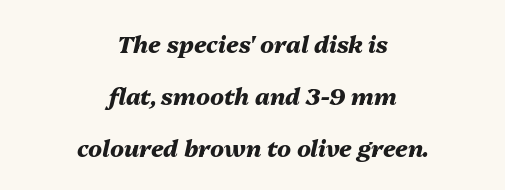
{"italic": "yes", "lean": "right", "slant_degrees": 13, "bold": "yes", "underline": "no", "align": "center", "line_spacing": "loose", "line_spacing_ratio": 2.26, "letter_spacing": "normal", "letter_spacing_em": 0.0, "glyph_px": 23}
